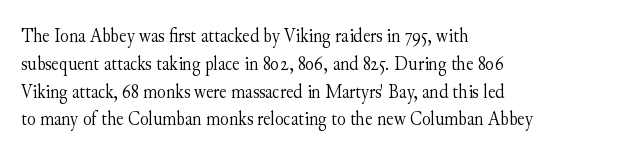
Q: Is the text bold? A: No.
Q: Is the text italic (slanted)? A: No, it is upright.
Q: Is the text underlined? A: No.
Q: How is the paragraph aligned? A: Left-aligned.
Q: Is the spacing between letters normal or unusually wide? A: Normal.
Q: Is the spacing between lines tight, normal or loose? A: Normal.
